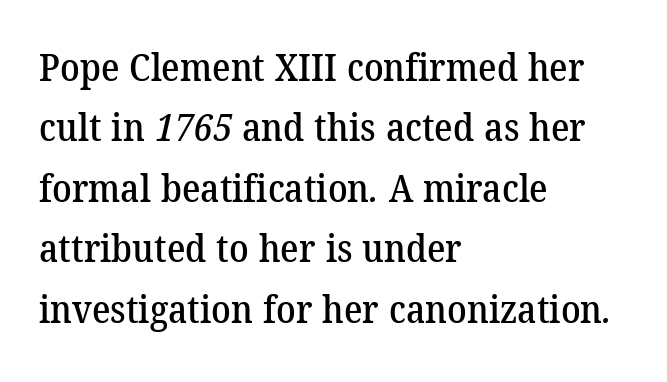
Q: Is the typeface a serif or a sans-serif typeface? A: Serif.
Q: Is the text underlined? A: No.
Q: How is the paragraph aligned? A: Left-aligned.
Q: Is the spacing between letters normal or unusually wide? A: Normal.
Q: Is the spacing between lines tight, normal or loose? A: Normal.
Q: Width (condensed, normal, or wide)? A: Normal.
Q: Stroke contrast? A: Low.
Q: x-height? A: Medium.
Q: Monospaced? A: No.
